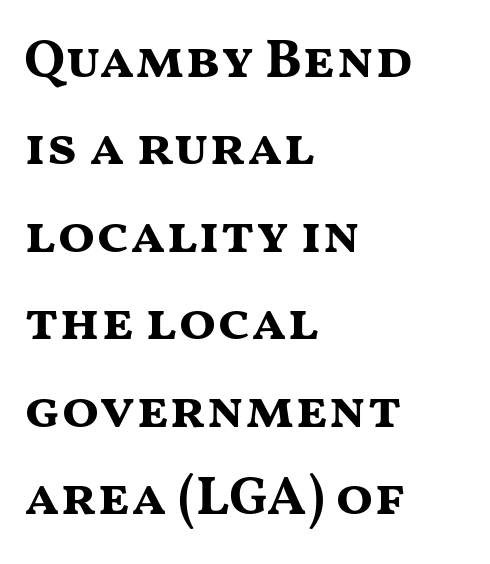
Q: Is the text bold? A: Yes.
Q: Is the text italic (slanted)? A: No, it is upright.
Q: Is the typeface a serif or a sans-serif typeface? A: Sans-serif.
Q: Is the text underlined? A: No.
Q: How is the paragraph aligned? A: Left-aligned.
Q: Is the spacing between letters normal or unusually wide? A: Normal.
Q: Is the spacing between lines tight, normal or loose? A: Normal.
Q: Width (condensed, normal, or wide)? A: Wide.
Q: Stroke contrast? A: Medium.
Q: x-height? A: Medium.
Q: Monospaced? A: No.
